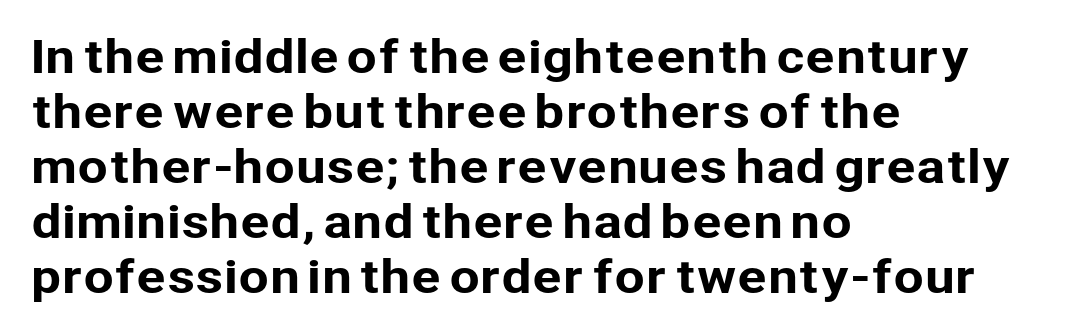
{"serif": "no", "italic": "no", "width": "normal", "stroke_contrast": "low", "x_height": "medium", "monospaced": "no", "underline": "no", "align": "left", "line_spacing": "normal", "line_spacing_ratio": 1.25, "letter_spacing": "normal", "letter_spacing_em": 0.0, "glyph_px": 44}
